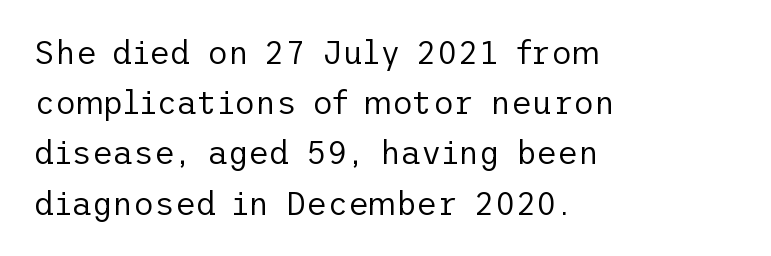
Stroke mass is kept to a normal reading level or below. Rule under the text: the space is simply empty. Students, note that the glyphs here touch the page at normal intervals. The font's upright variant was chosen for this text. All the whitespace from short lines collects on the right.
